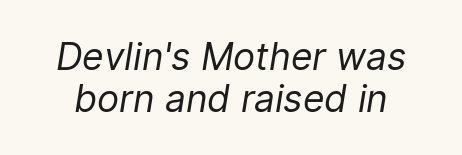
The image shows 37 px regular-weight type, italic (leaning right); set tight line spacing (1.13x), normal letter spacing, not underlined; low stroke contrast and a medium x-height.
